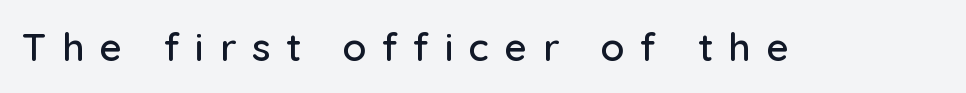
{"serif": "no", "italic": "no", "width": "normal", "stroke_contrast": "low", "x_height": "medium", "monospaced": "no", "underline": "no", "letter_spacing": "wide", "letter_spacing_em": 0.4, "glyph_px": 39}
